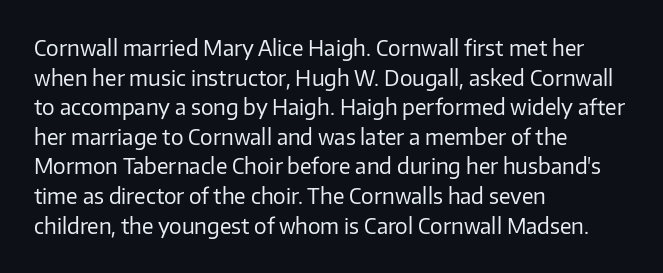
Quick note: underline off. Do the letters lean? They stand straight. The text block is weighted toward the left margin, trailing off unevenly rightward. This rendering leaves character spacing at its baseline value. Vertical spacing — default.
